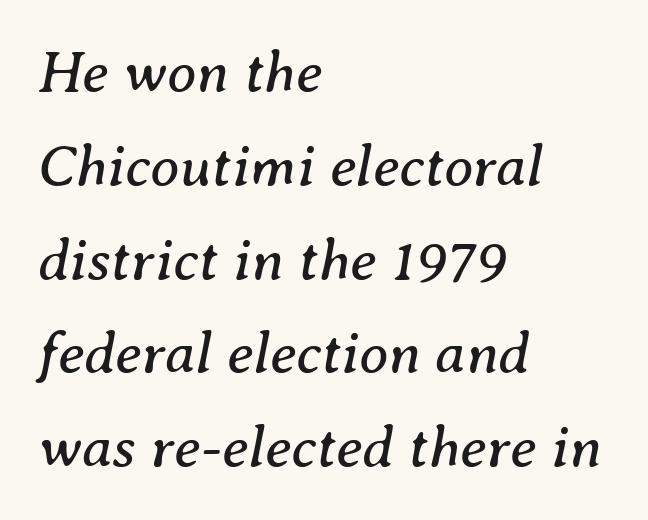
Q: Is the text bold? A: No.
Q: Is the text italic (slanted)? A: Yes, it leans right by about 8 degrees.
Q: Is the typeface a serif or a sans-serif typeface? A: Serif.
Q: Is the text underlined? A: No.
Q: How is the paragraph aligned? A: Left-aligned.
Q: Is the spacing between letters normal or unusually wide? A: Normal.
Q: Is the spacing between lines tight, normal or loose? A: Normal.
Q: Width (condensed, normal, or wide)? A: Normal.
Q: Stroke contrast? A: Medium.
Q: x-height? A: Medium.
Q: Monospaced? A: No.
